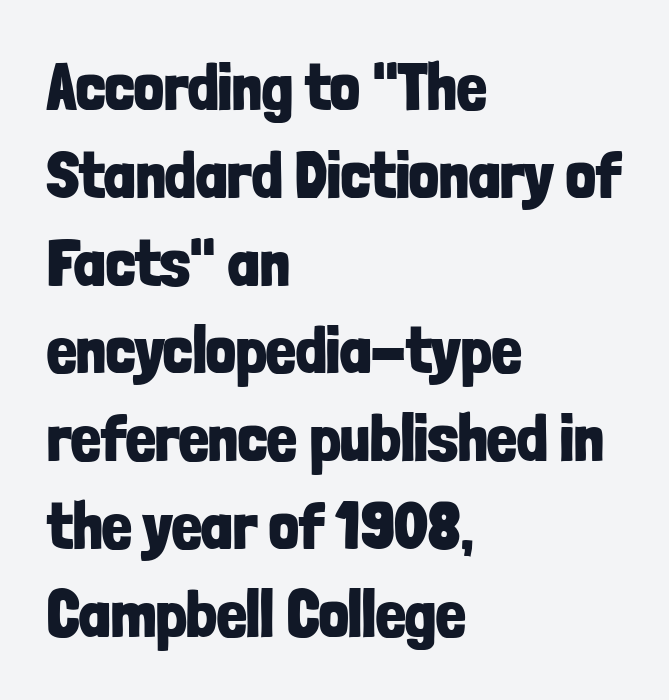
{"serif": "no", "italic": "no", "bold": "yes", "weight": "bold", "width": "condensed", "stroke_contrast": "low", "x_height": "medium", "monospaced": "no", "underline": "no", "align": "left", "line_spacing": "normal", "line_spacing_ratio": 1.33, "letter_spacing": "normal", "letter_spacing_em": 0.0, "glyph_px": 66}
